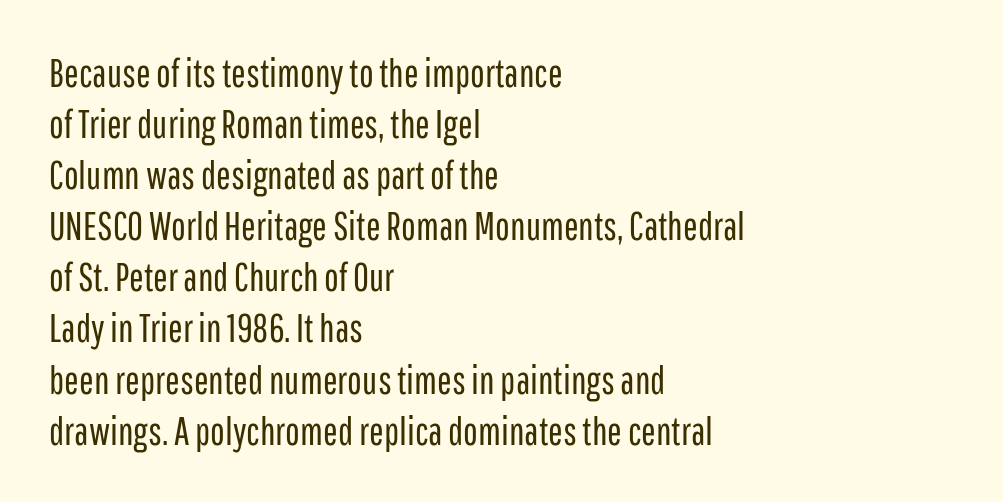
The image shows 39 px regular-weight, condensed sans-serif type, upright; set left-aligned, normal line spacing (1.31x), normal letter spacing, not underlined; low stroke contrast and a medium x-height.
